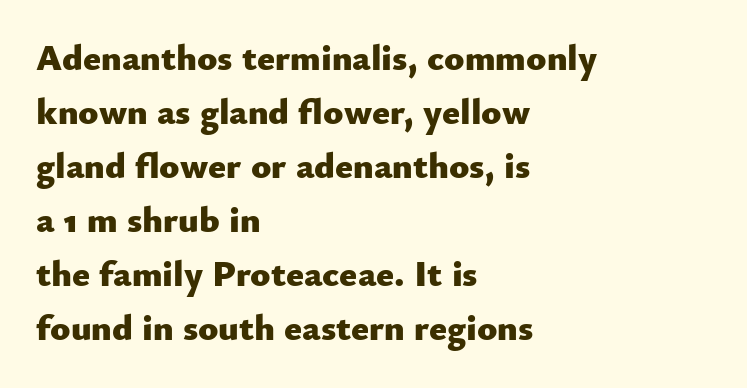
{"serif": "no", "italic": "no", "bold": "yes", "weight": "heavy", "width": "normal", "stroke_contrast": "low", "x_height": "small", "monospaced": "no", "underline": "no", "align": "left", "line_spacing": "normal", "line_spacing_ratio": 1.46, "letter_spacing": "normal", "letter_spacing_em": 0.0, "glyph_px": 37}
